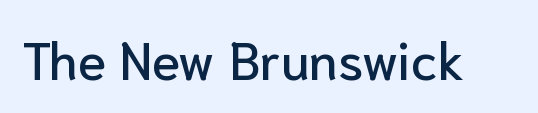
{"serif": "no", "italic": "no", "width": "normal", "stroke_contrast": "low", "x_height": "medium", "monospaced": "no", "underline": "no", "letter_spacing": "normal", "letter_spacing_em": 0.0, "glyph_px": 52}
